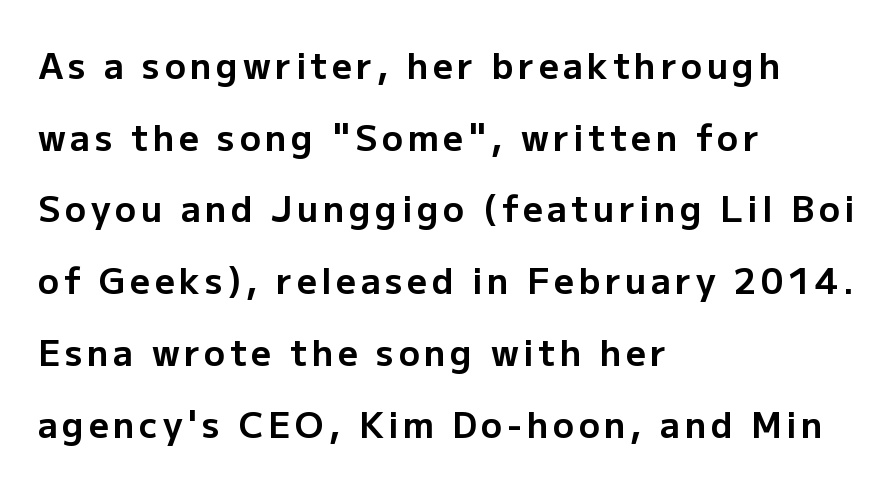
What's the leading like? Stretched, with rows far apart. The font family rendered here belongs to the sans-serif group. As a designer I'd log this as weight 700, bold. A classic flush-left, rag-right setting is used for this passage. The typography opts for an upright posture over an oblique one. The space directly below the letters is spotless.
